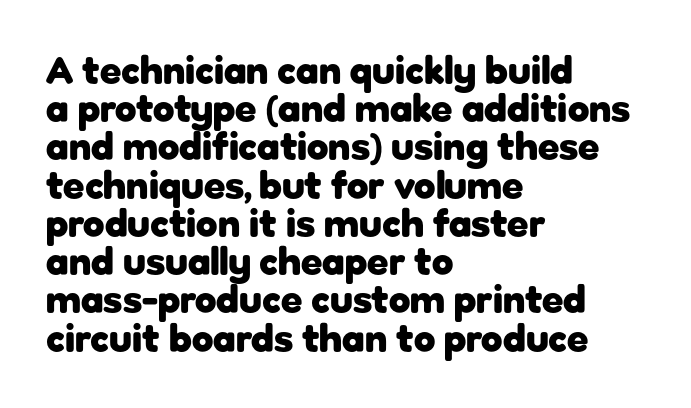
Q: Is the text bold? A: Yes.
Q: Is the text italic (slanted)? A: No, it is upright.
Q: Is the typeface a serif or a sans-serif typeface? A: Sans-serif.
Q: Is the text underlined? A: No.
Q: How is the paragraph aligned? A: Left-aligned.
Q: Is the spacing between letters normal or unusually wide? A: Normal.
Q: Is the spacing between lines tight, normal or loose? A: Tight.
Q: Width (condensed, normal, or wide)? A: Normal.
Q: Stroke contrast? A: Low.
Q: x-height? A: Medium.
Q: Monospaced? A: No.
